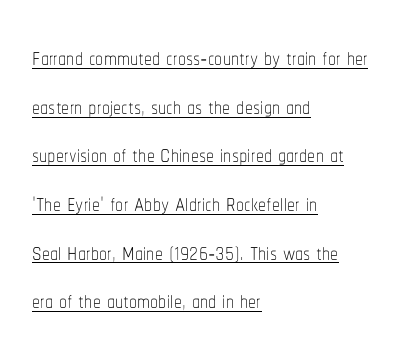
The lines in this sample share a left origin and differ only in where they stop. Decoration check: the copy is underlined. Words appear dense and cohesive because spacing is normal. The letters advance in unequal steps, a hallmark of proportional type. Nope, not italic — everything's standing straight.
